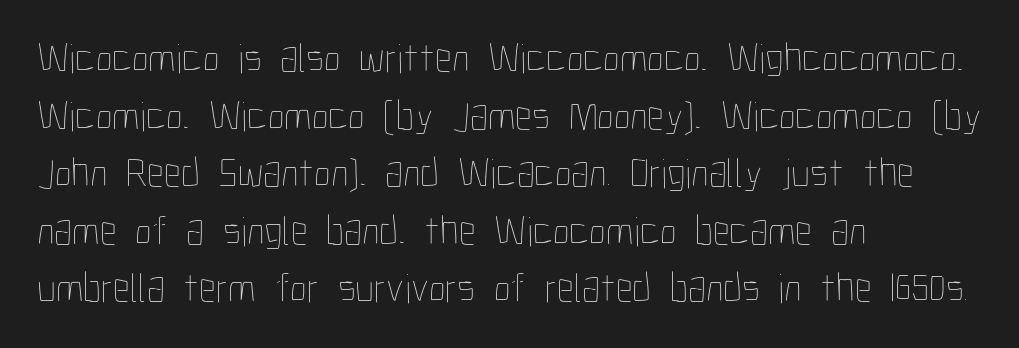
The image shows 42 px thin, condensed type, upright; set left-aligned, normal line spacing (1.37x), normal letter spacing, not underlined; low stroke contrast and a medium x-height.
